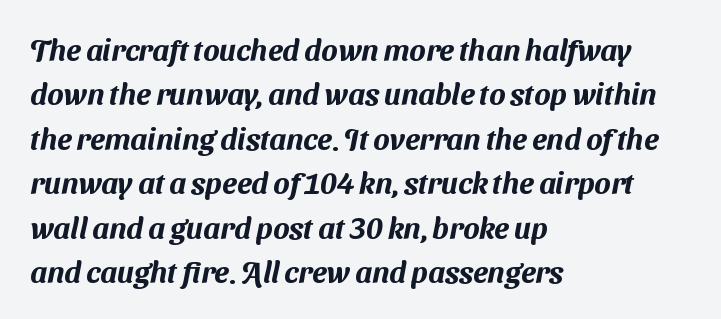
{"serif": "no", "width": "normal", "stroke_contrast": "medium", "x_height": "medium", "monospaced": "no", "underline": "no", "align": "left", "line_spacing": "normal", "line_spacing_ratio": 1.48, "letter_spacing": "normal", "letter_spacing_em": 0.0, "glyph_px": 30}
